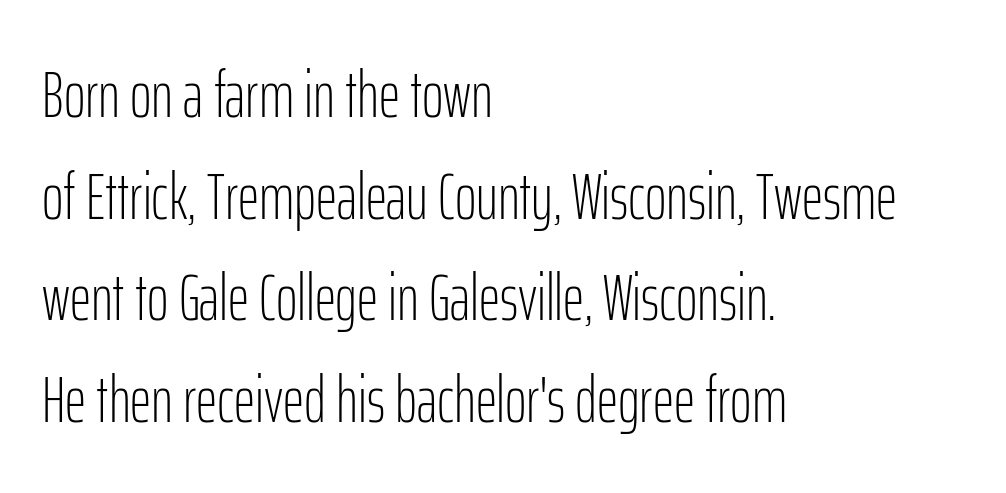
{"serif": "no", "italic": "no", "bold": "no", "weight": "light", "width": "condensed", "stroke_contrast": "low", "x_height": "medium", "monospaced": "no", "underline": "no", "align": "left", "line_spacing": "normal", "line_spacing_ratio": 1.54, "letter_spacing": "normal", "letter_spacing_em": 0.0, "glyph_px": 66}
